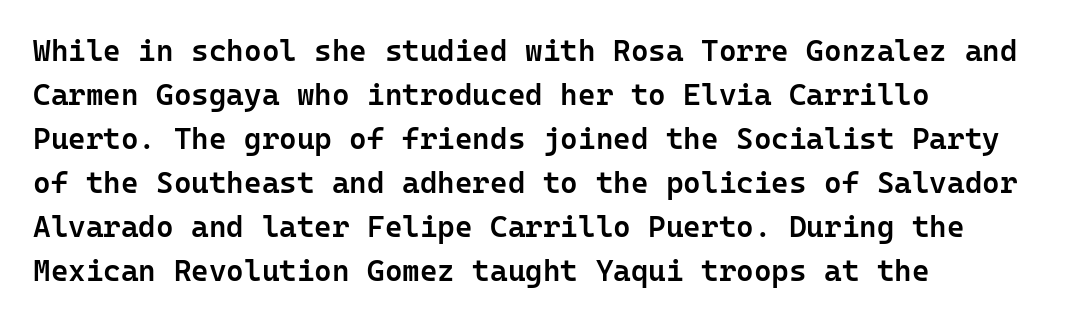
The image shows 30 px semibold sans-serif type, upright, monospaced; set left-aligned, normal line spacing (1.47x), normal letter spacing, not underlined; low stroke contrast and a medium x-height.
